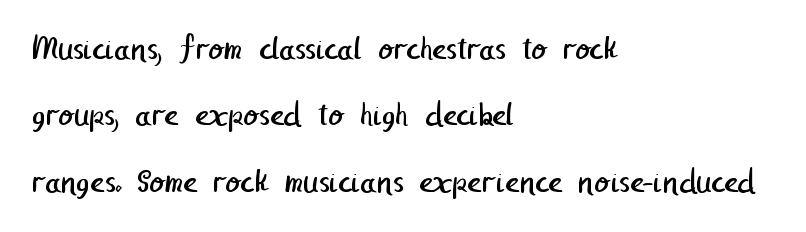
{"serif": "no", "bold": "no", "weight": "regular", "width": "normal", "stroke_contrast": "low", "x_height": "medium", "underline": "no", "align": "left", "line_spacing": "loose", "line_spacing_ratio": 1.95, "letter_spacing": "normal", "letter_spacing_em": 0.0, "glyph_px": 34}
